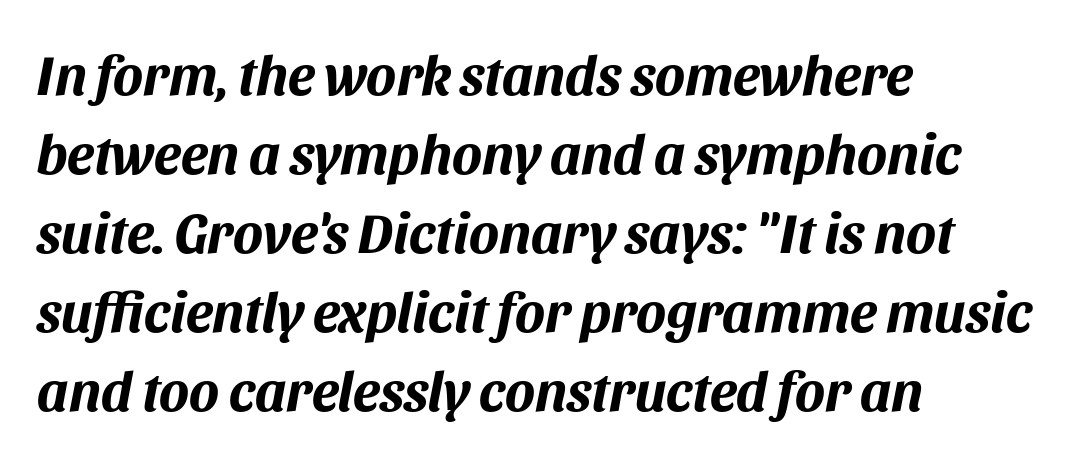
{"italic": "yes", "lean": "right", "slant_degrees": 11, "bold": "yes", "weight": "bold", "width": "normal", "stroke_contrast": "medium", "x_height": "large", "monospaced": "no", "underline": "no", "align": "left", "line_spacing": "normal", "line_spacing_ratio": 1.41, "letter_spacing": "normal", "letter_spacing_em": 0.0, "glyph_px": 56}
